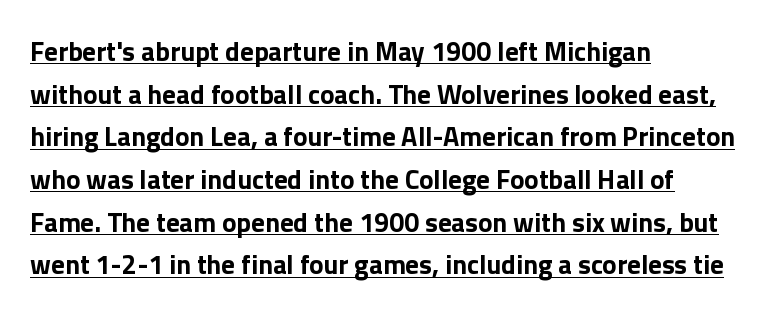
These lines keep a tight, regular rhythm from letter to letter. This rendering uses left alignment, leaving the right contour irregular. Strokes here are thick enough to call this a true bold. These lines sit exactly where default settings would place them. Looks like someone drew a line under every word here.
